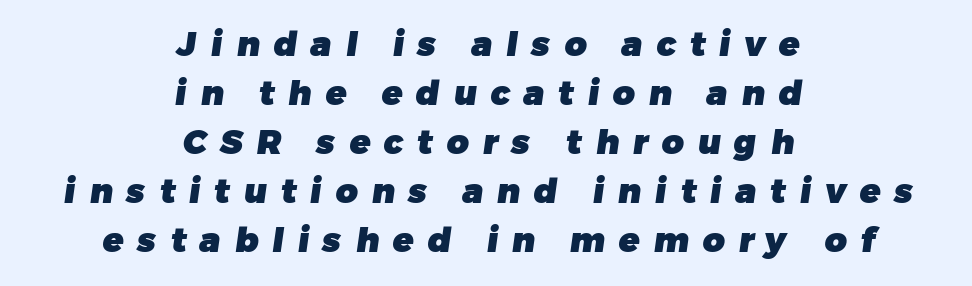
This block has exactly the height ordinary leading produces. There is plenty of visible air inserted between adjacent glyphs. Teacher's note: observe the equal gaps on both sides — that is centered alignment. Honestly, there is no underline to notice here at all. Each letter keeps its own natural width here, so spacing adapts to shape.
